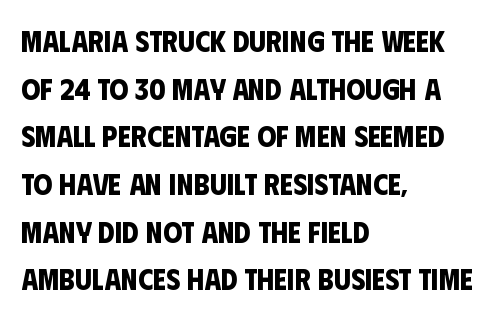
The image shows 30 px bold, condensed sans-serif type; set left-aligned, normal line spacing (1.59x), normal letter spacing, not underlined; low stroke contrast and a large x-height.
